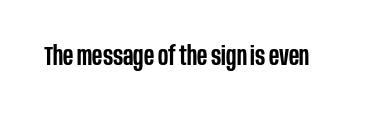
Q: Is the text bold? A: Semi-bold.
Q: Is the text italic (slanted)? A: No, it is upright.
Q: Is the text underlined? A: No.
Q: Is the spacing between letters normal or unusually wide? A: Normal.
